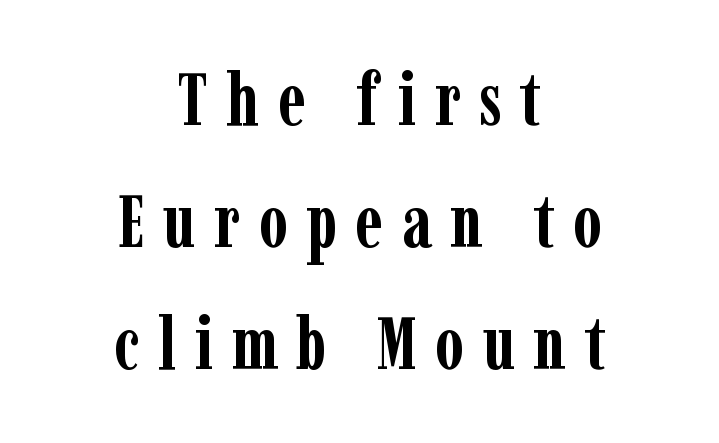
These lines stack symmetrically, like a column narrowing and widening about its center. The glyphs in this specimen are seriffed. Words appear elongated and porous because spacing is wide. Every letter is thick-stroked: bold, no question.
